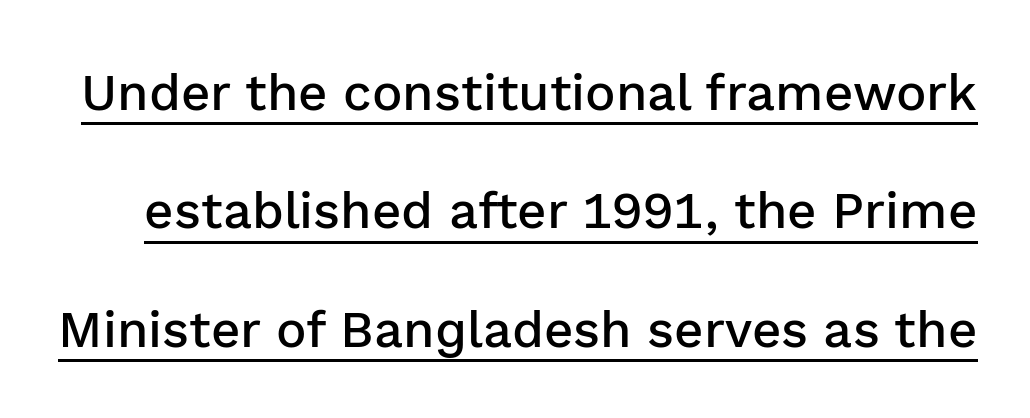
Spacing verdict: proportional, widths tailored to each character. The glyphs have the mass of a demibold cut, below bold. In terms of posture, this sample is upright. What kind of face is this? One without serifs — a sans. A continuous stroke trails under the words, as in a hyperlink. These lines stand farther apart than default settings would place them.
